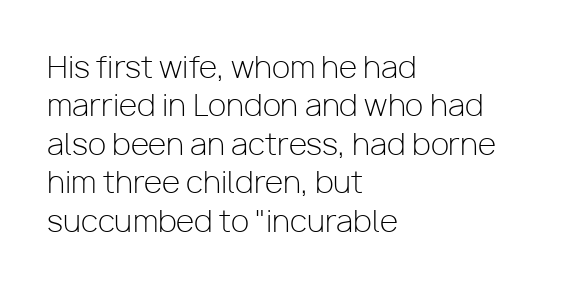
Q: Is the text bold? A: No.
Q: Is the text italic (slanted)? A: No, it is upright.
Q: Is the typeface a serif or a sans-serif typeface? A: Sans-serif.
Q: Is the text underlined? A: No.
Q: How is the paragraph aligned? A: Left-aligned.
Q: Is the spacing between letters normal or unusually wide? A: Normal.
Q: Is the spacing between lines tight, normal or loose? A: Normal.
Q: Width (condensed, normal, or wide)? A: Normal.
Q: Stroke contrast? A: Low.
Q: x-height? A: Medium.
Q: Monospaced? A: No.
